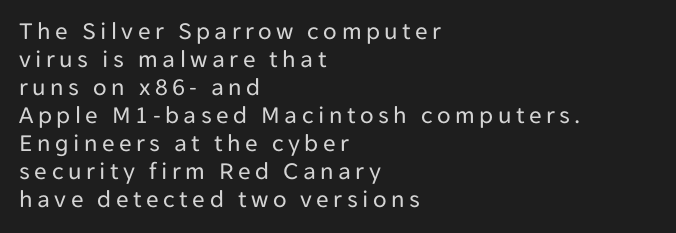
The image shows 25 px text type, upright; set left-aligned, tight line spacing (1.12x), not underlined.
